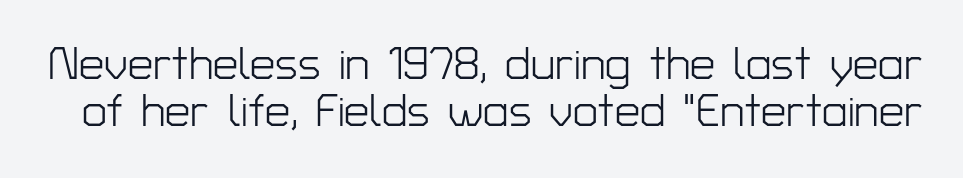
{"serif": "no", "italic": "no", "bold": "no", "weight": "light", "width": "normal", "stroke_contrast": "low", "x_height": "medium", "monospaced": "no", "underline": "no", "line_spacing": "tight", "line_spacing_ratio": 1.05, "letter_spacing": "normal", "letter_spacing_em": 0.0, "glyph_px": 45}
